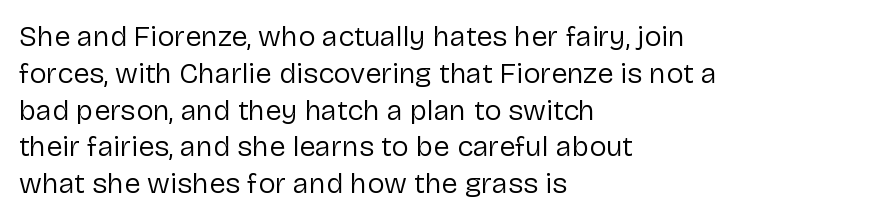
Is this a sans? Yes — the strokes have no serifs. Caption: multi-line text, flush left, ragged right. Vertical strokes here are truly vertical. No heavy texture on the line: the type isn't bold. Note the varied advance widths — an 'i' is clearly narrower than an 'm'.
